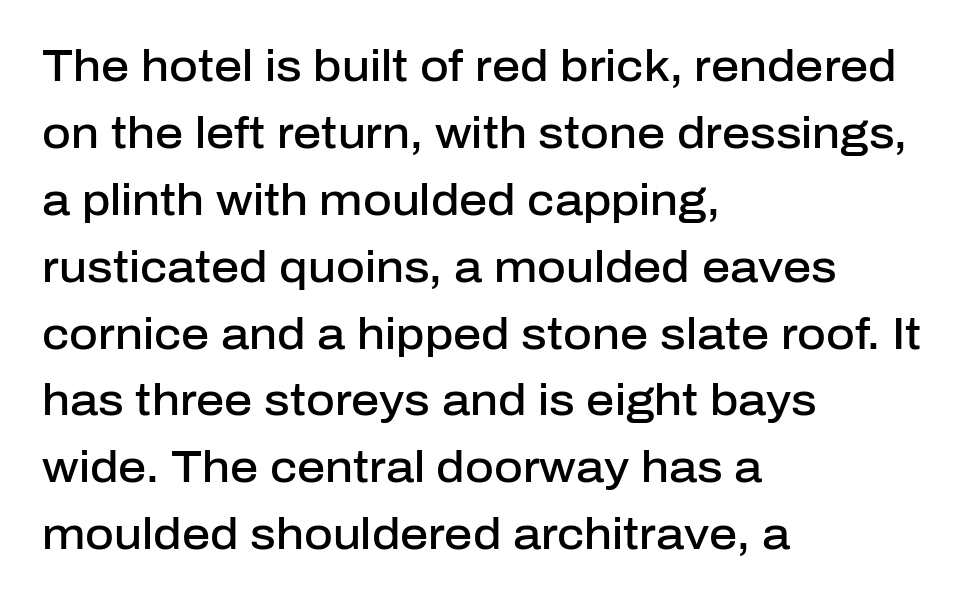
The image shows 44 px semibold sans-serif type, upright; set left-aligned, normal line spacing (1.52x), normal letter spacing, not underlined; low stroke contrast and a medium x-height.
